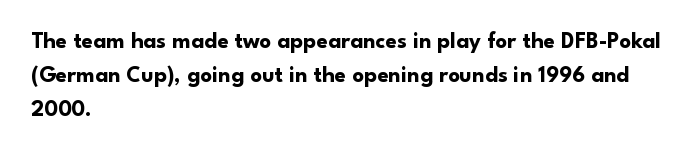
{"italic": "no", "bold": "yes", "underline": "no", "align": "left", "line_spacing": "normal", "line_spacing_ratio": 1.48, "letter_spacing": "normal", "letter_spacing_em": 0.0, "glyph_px": 23}
